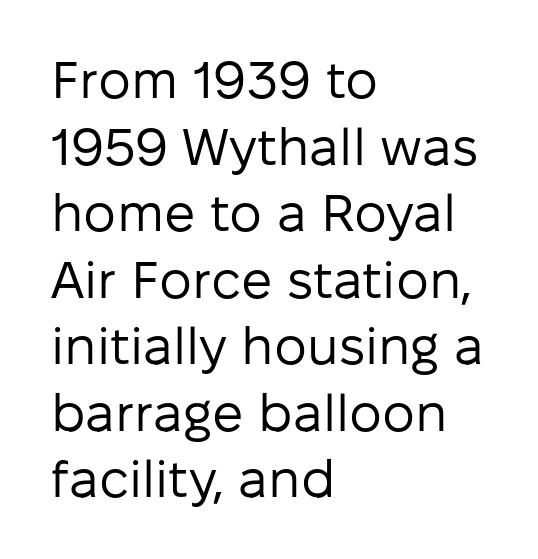
Alignment: flush left. Reading down the column, the eye jumps a familiar distance to each next line. Font category for this specimen: sans-serif. Unmarked baselines from the first word to the last. The rendering keeps characters at their native spacing.
